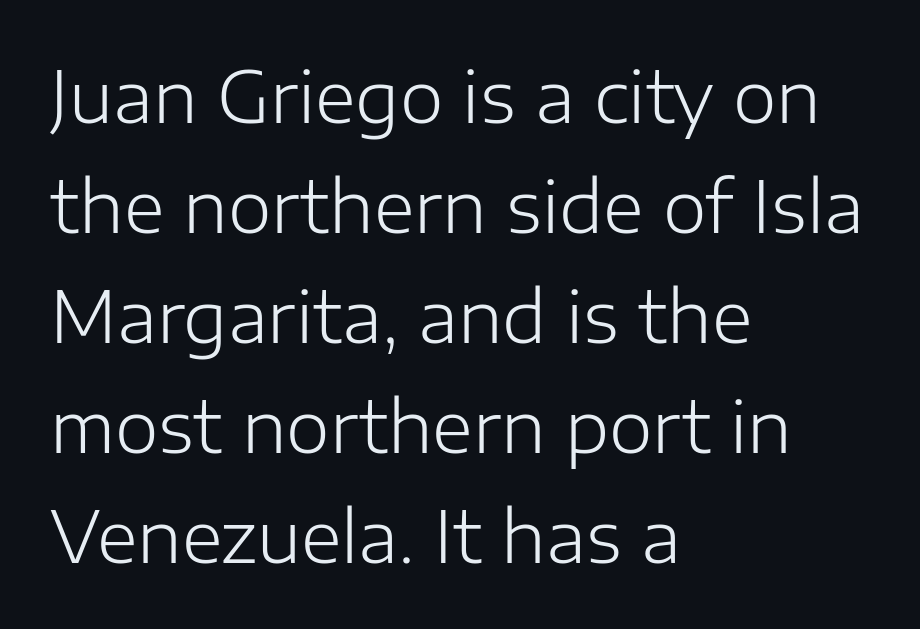
{"serif": "no", "italic": "no", "bold": "no", "weight": "light", "width": "normal", "stroke_contrast": "low", "x_height": "medium", "monospaced": "no", "underline": "no", "align": "left", "line_spacing": "normal", "line_spacing_ratio": 1.57, "letter_spacing": "normal", "letter_spacing_em": 0.0, "glyph_px": 70}
